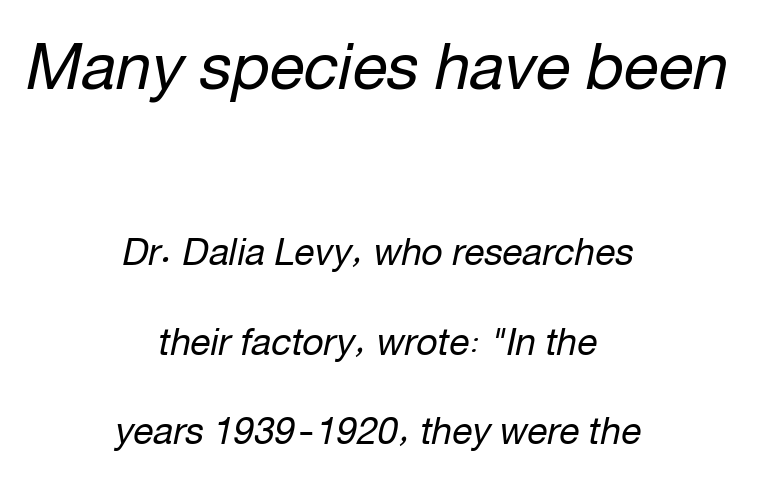
The whitespace from short lines is split evenly between both sides. Character size in the leading block exceeds that of the trailing block. Nobody drew a line under any word here. Airy leading. Ink coverage per letter is moderate at most.
